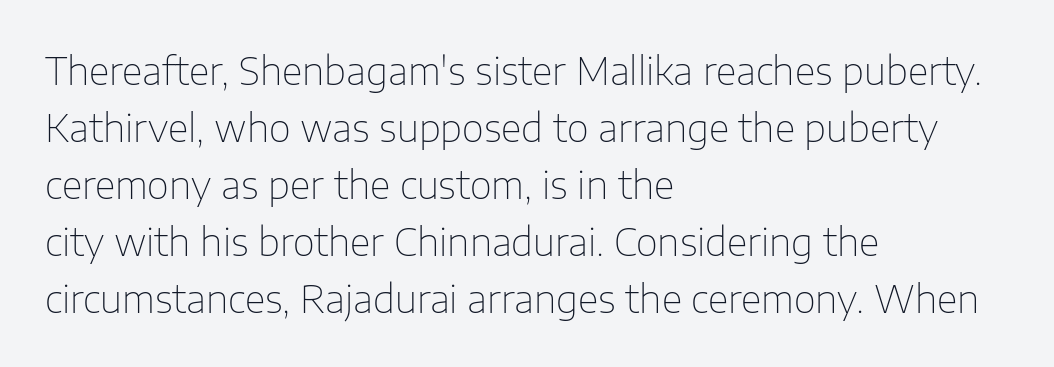
The image shows 38 px thin sans-serif type, upright; set left-aligned, normal line spacing (1.5x), normal letter spacing, not underlined; low stroke contrast and a medium x-height.
